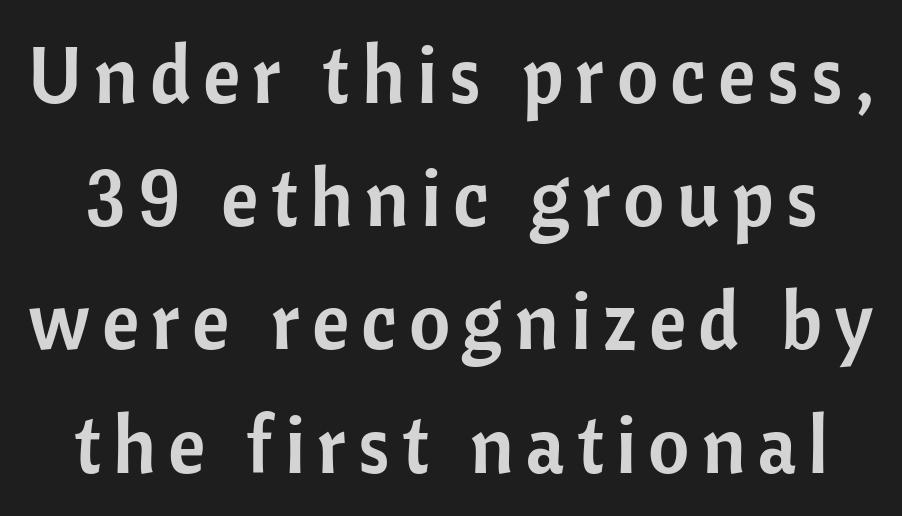
Q: Is the text italic (slanted)? A: No, it is upright.
Q: Is the typeface a serif or a sans-serif typeface? A: Sans-serif.
Q: Is the text underlined? A: No.
Q: Is the spacing between lines tight, normal or loose? A: Normal.
Q: Width (condensed, normal, or wide)? A: Normal.
Q: Stroke contrast? A: Low.
Q: x-height? A: Medium.
Q: Monospaced? A: No.
